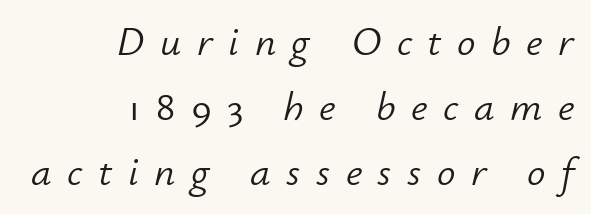
The image shows 41 px light type, italic (leaning right); set right-aligned, normal line spacing (1.58x), unusually wide letter spacing (+0.38 em), not underlined; low stroke contrast and a small x-height.
